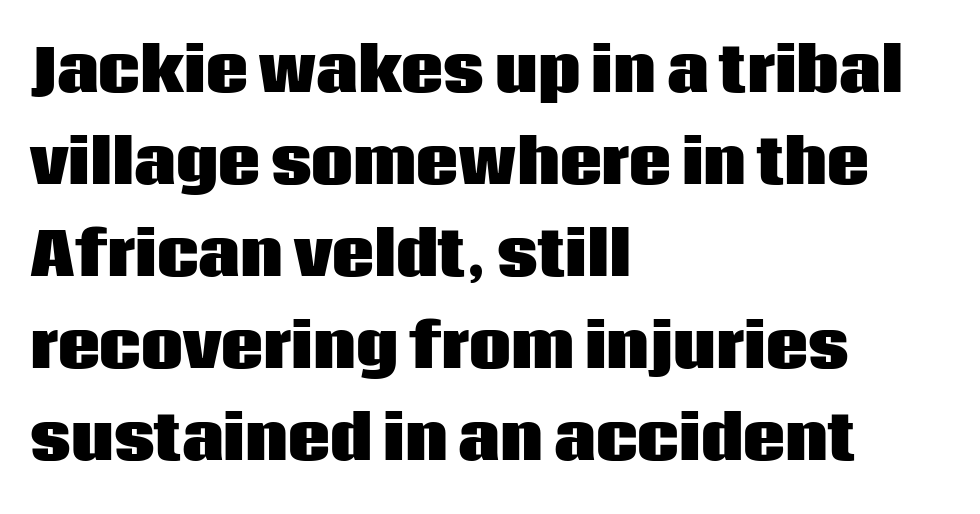
{"serif": "no", "italic": "no", "bold": "yes", "weight": "heavy", "width": "normal", "stroke_contrast": "low", "x_height": "large", "monospaced": "no", "underline": "no", "align": "left", "line_spacing": "normal", "line_spacing_ratio": 1.56, "letter_spacing": "normal", "letter_spacing_em": 0.0, "glyph_px": 59}
